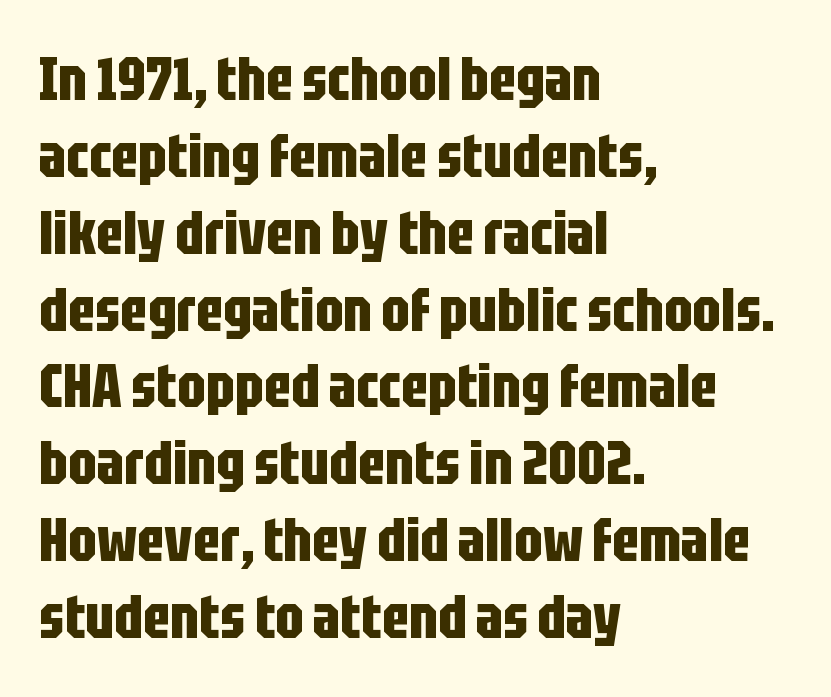
{"serif": "no", "italic": "no", "bold": "yes", "weight": "bold", "width": "condensed", "stroke_contrast": "low", "x_height": "large", "monospaced": "no", "underline": "no", "align": "left", "line_spacing": "normal", "line_spacing_ratio": 1.26, "letter_spacing": "normal", "letter_spacing_em": 0.0, "glyph_px": 61}
